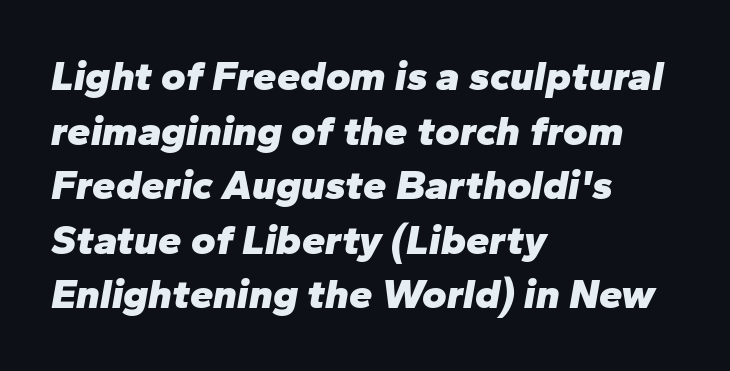
The image shows 42 px heavy type, italic (leaning right); set left-aligned, normal line spacing (1.3x), normal letter spacing, not underlined; low stroke contrast and a medium x-height.
